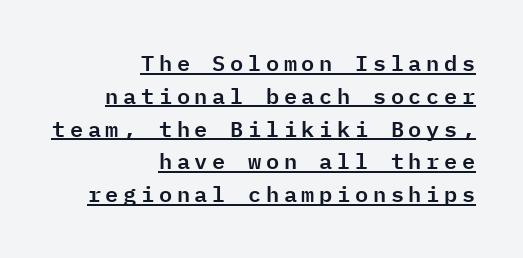
Glance below the letters and you will spot a drawn line. Compared with typical body copy, the letter spacing here is much looser. When letters stand straight like this, we call the style roman or upright. Each line ends at the same right margin while the left side varies. Evenly set lines give the paragraph a standard silhouette.
